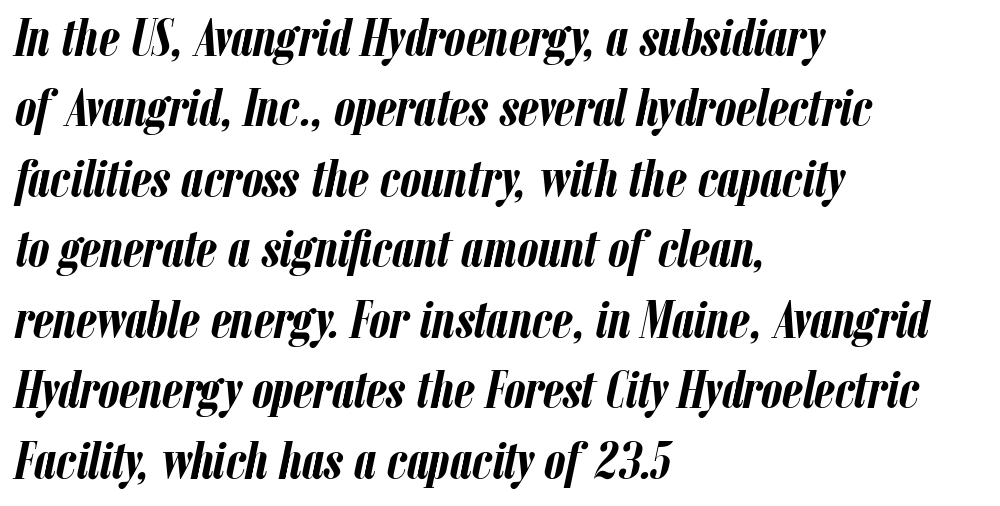
{"italic": "yes", "lean": "right", "slant_degrees": 12, "bold": "yes", "weight": "semibold", "width": "condensed", "stroke_contrast": "low", "x_height": "medium", "monospaced": "no", "underline": "no", "align": "left", "line_spacing": "normal", "line_spacing_ratio": 1.33, "letter_spacing": "normal", "letter_spacing_em": 0.0, "glyph_px": 53}
